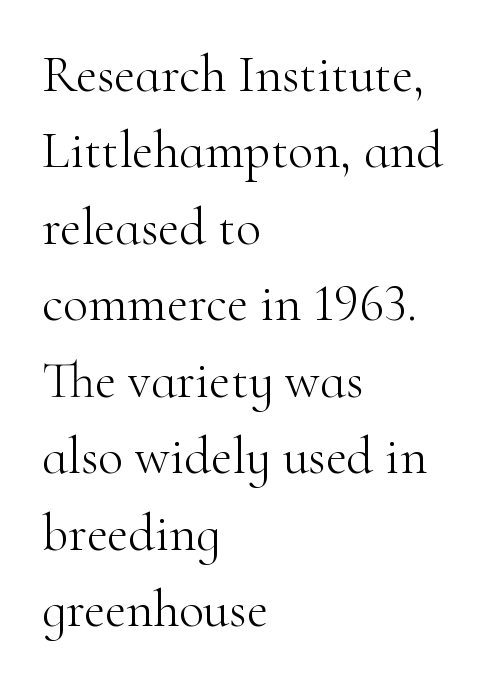
Unbolded letterforms with no extra heft. This is the regular roman posture of the typeface. The words here are not underlined. Here the glyphs are tracked normally, forming tight word shapes. Which margin do the lines hug? The left one — the right edge is uneven.
